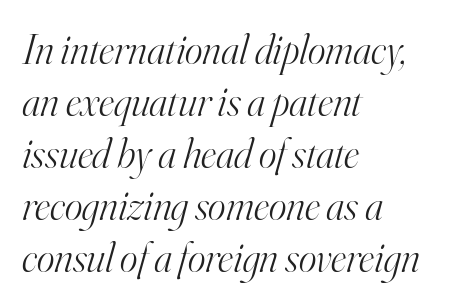
The image shows 42 px light serif type, italic (leaning right); set left-aligned, line spacing 1.24x, normal letter spacing, not underlined; high stroke contrast and a small x-height.
